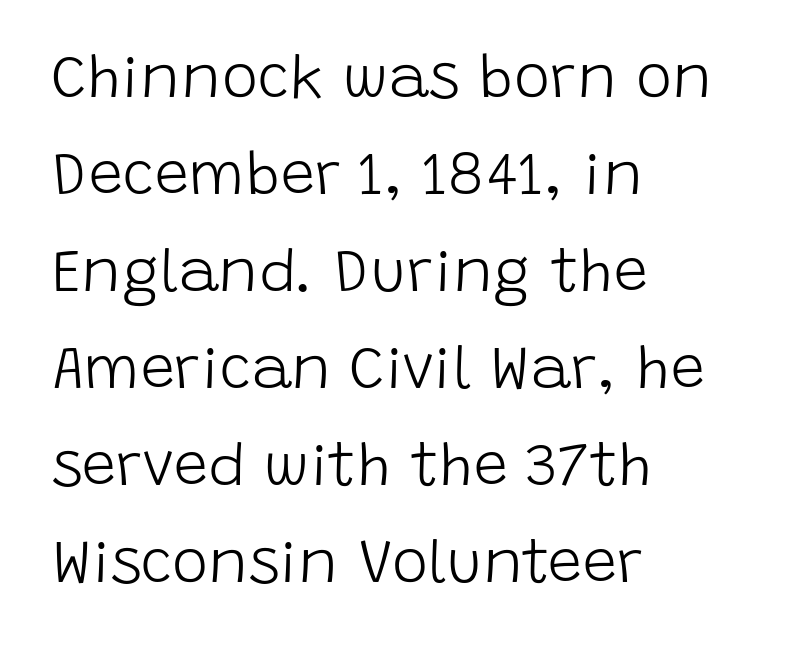
The space between consecutive lines is moderate. This rendering employs a face without finishing strokes, i.e., a sans-serif. Think of a printed novel: that variable character pitch is what you see here. Stems here are at most as thick as an everyday book face. Compared with a centered layout, this one pins lines to the left instead. The lettering stays uniformly vertical, giving the passage a roman look.
